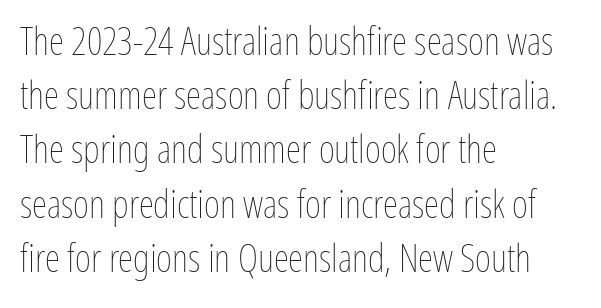
{"italic": "no", "bold": "no", "weight": "thin", "width": "condensed", "stroke_contrast": "low", "x_height": "medium", "monospaced": "no", "underline": "no", "align": "left", "line_spacing": "normal", "line_spacing_ratio": 1.39, "letter_spacing": "normal", "letter_spacing_em": 0.0, "glyph_px": 39}
